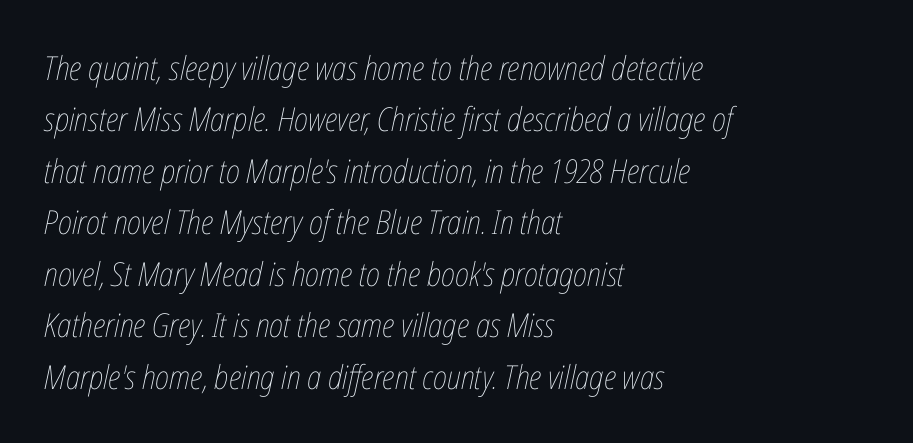
The image shows 33 px thin, condensed type, italic (leaning right); set left-aligned, normal line spacing (1.56x), normal letter spacing, not underlined; low stroke contrast and a medium x-height.
